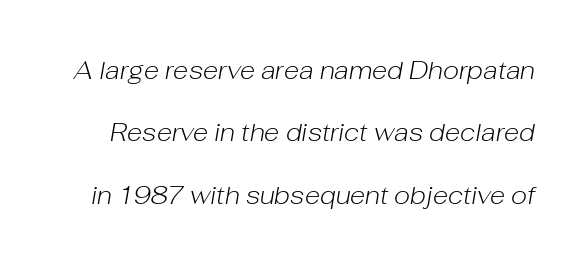
Inter-character spacing is left at the font's built-in metrics. The vertical gap from one line to the next is large. A bare baseline throughout the passage. The typeface has the unassuming heft of standard copy or less.
